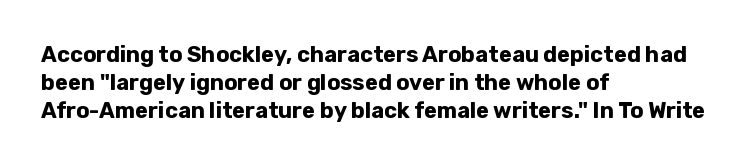
Q: Is the text bold? A: Yes.
Q: Is the text italic (slanted)? A: No, it is upright.
Q: Is the text underlined? A: No.
Q: How is the paragraph aligned? A: Left-aligned.
Q: Is the spacing between letters normal or unusually wide? A: Normal.
Q: Is the spacing between lines tight, normal or loose? A: Normal.
